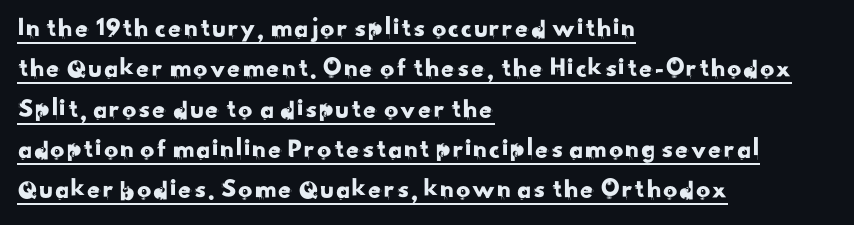
Default kerning and tracking; the words read as compact shapes. The rows are spaced the way most documents space them. Typographically, this falls in the sans-serif category. A typesetter would call this proportional, since set widths differ per character.
